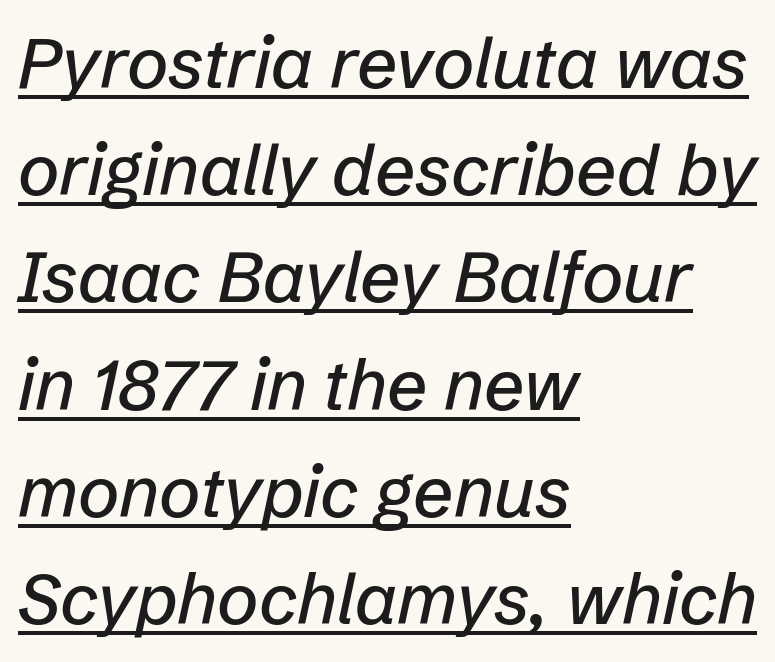
The image shows 71 px text type, italic (leaning right); set left-aligned, normal line spacing (1.51x), normal letter spacing, underlined; low stroke contrast and a medium x-height.
